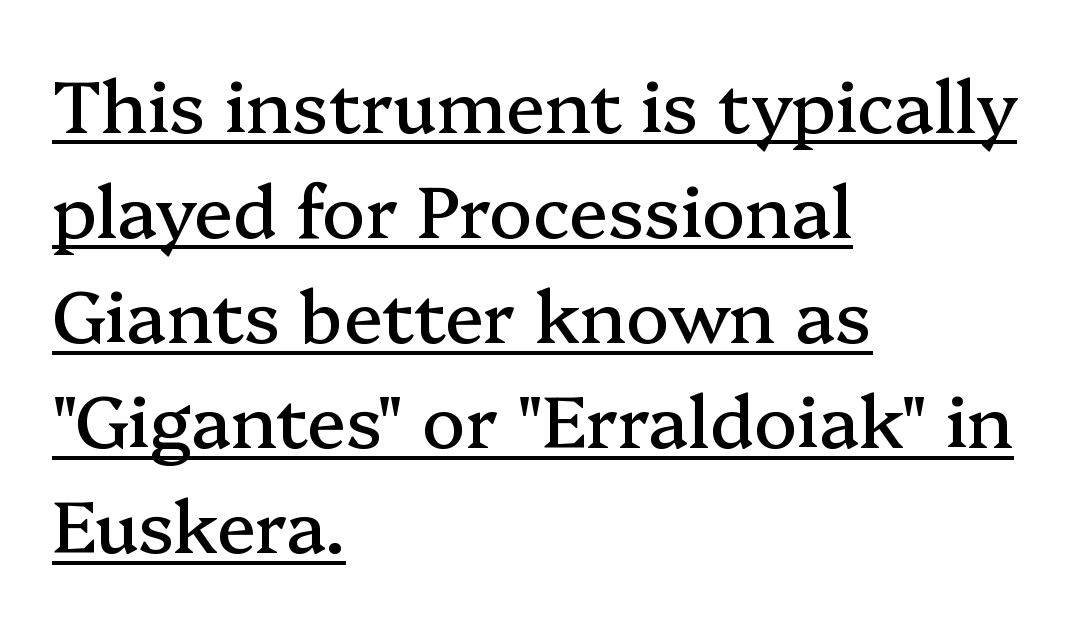
The image shows 72 px serif type, upright; set left-aligned, normal line spacing (1.46x), normal letter spacing, underlined; medium stroke contrast and a medium x-height.
